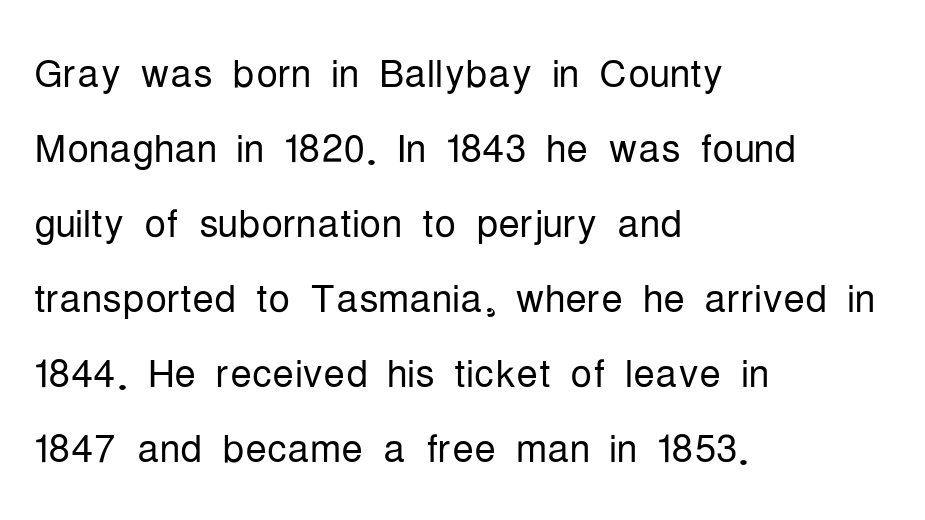
{"serif": "no", "italic": "no", "bold": "no", "weight": "light", "width": "condensed", "stroke_contrast": "low", "x_height": "medium", "monospaced": "no", "underline": "no", "align": "left", "line_spacing": "normal", "line_spacing_ratio": 1.39, "letter_spacing": "normal", "letter_spacing_em": 0.0, "glyph_px": 54}
